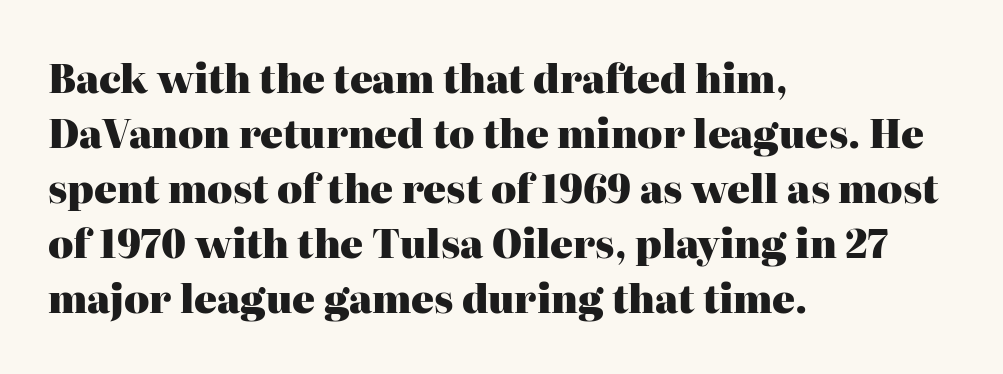
Q: Is the text bold? A: Yes.
Q: Is the text italic (slanted)? A: No, it is upright.
Q: Is the typeface a serif or a sans-serif typeface? A: Serif.
Q: Is the text underlined? A: No.
Q: How is the paragraph aligned? A: Left-aligned.
Q: Is the spacing between letters normal or unusually wide? A: Normal.
Q: Is the spacing between lines tight, normal or loose? A: Normal.
Q: Width (condensed, normal, or wide)? A: Normal.
Q: Stroke contrast? A: High.
Q: x-height? A: Medium.
Q: Monospaced? A: No.
